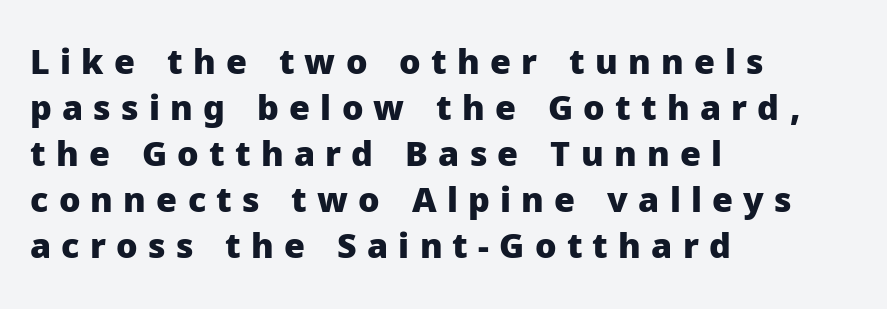
Q: Is the text bold? A: Yes.
Q: Is the text italic (slanted)? A: No, it is upright.
Q: Is the typeface a serif or a sans-serif typeface? A: Sans-serif.
Q: Is the text underlined? A: No.
Q: How is the paragraph aligned? A: Left-aligned.
Q: Is the spacing between letters normal or unusually wide? A: Unusually wide.
Q: Is the spacing between lines tight, normal or loose? A: Normal.
Q: Width (condensed, normal, or wide)? A: Normal.
Q: Stroke contrast? A: Low.
Q: x-height? A: Medium.
Q: Monospaced? A: No.
